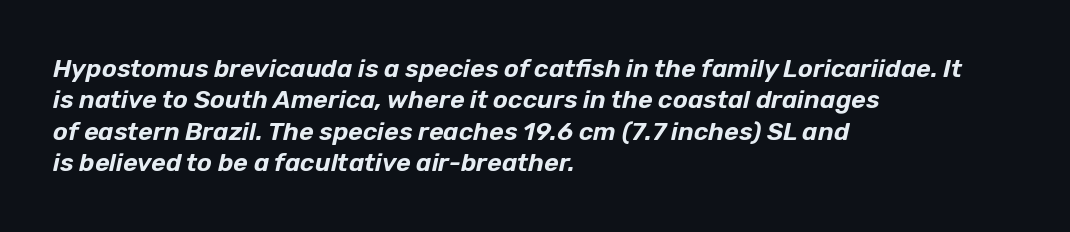
The image shows 25 px text type, italic (leaning right); set left-aligned, normal line spacing (1.26x), normal letter spacing, not underlined.
